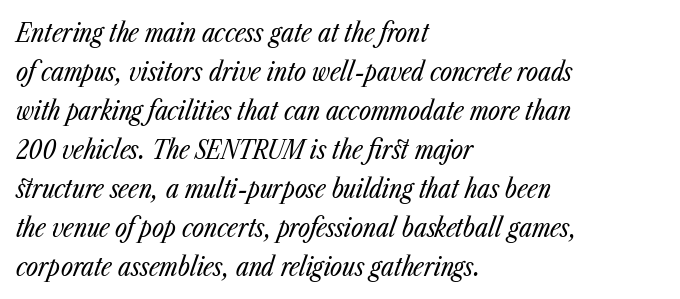
Slanted lettering throughout. These lines are set flush left with a ragged right edge. Stroke thickness stays within the range of a standard reading face or lighter. What's the leading like? Ordinary, nothing unusual.
